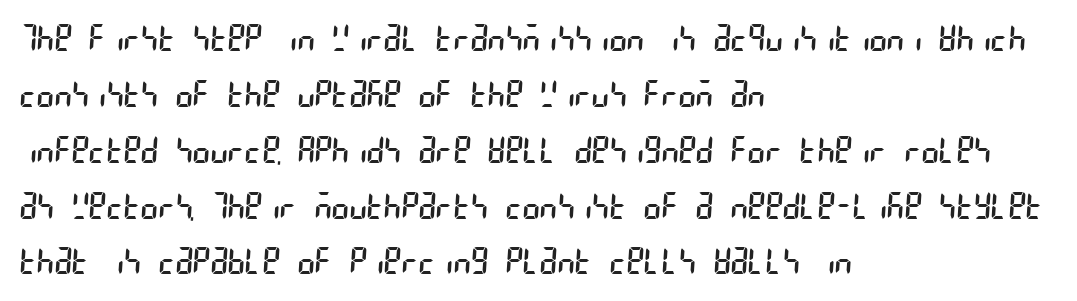
The image shows 37 px regular-weight, condensed sans-serif type; set left-aligned, normal line spacing (1.51x), normal letter spacing, not underlined; low stroke contrast and a large x-height.
